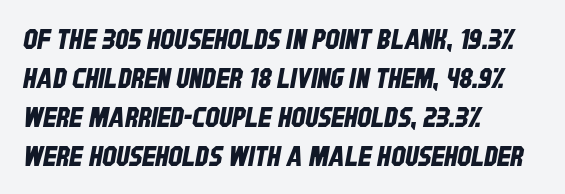
Q: Is the typeface a serif or a sans-serif typeface? A: Sans-serif.
Q: Is the text underlined? A: No.
Q: How is the paragraph aligned? A: Left-aligned.
Q: Is the spacing between letters normal or unusually wide? A: Normal.
Q: Is the spacing between lines tight, normal or loose? A: Normal.
Q: Width (condensed, normal, or wide)? A: Condensed.
Q: Stroke contrast? A: Low.
Q: x-height? A: Large.
Q: Monospaced? A: No.
